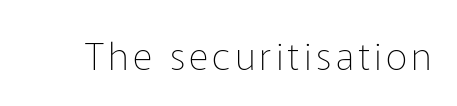
The image shows 38 px thin sans-serif type, upright; set not underlined; low stroke contrast and a medium x-height.
